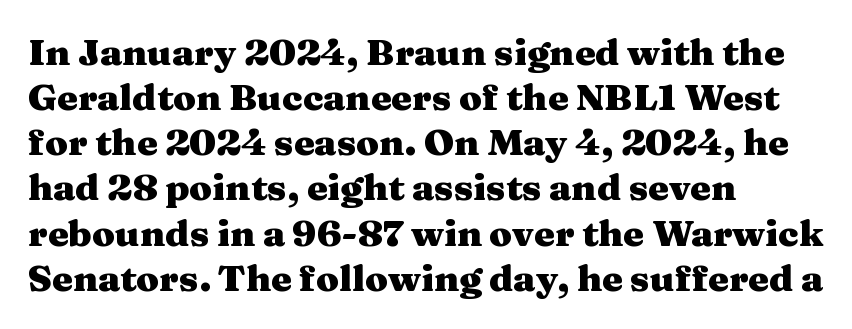
Q: Is the text bold? A: Yes.
Q: Is the text italic (slanted)? A: No, it is upright.
Q: Is the typeface a serif or a sans-serif typeface? A: Serif.
Q: Is the text underlined? A: No.
Q: How is the paragraph aligned? A: Left-aligned.
Q: Is the spacing between letters normal or unusually wide? A: Normal.
Q: Width (condensed, normal, or wide)? A: Wide.
Q: Stroke contrast? A: Medium.
Q: x-height? A: Medium.
Q: Monospaced? A: No.
